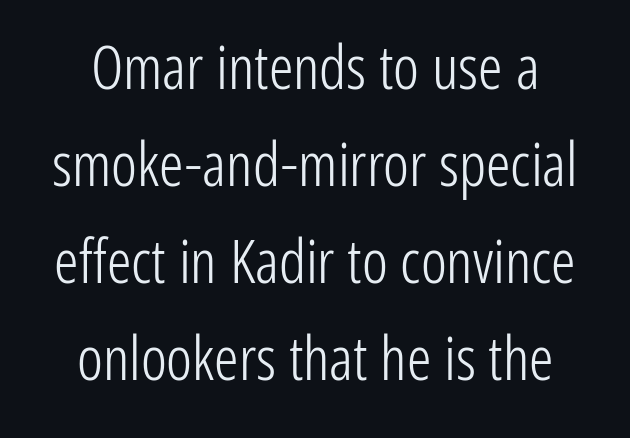
{"serif": "no", "italic": "no", "bold": "no", "weight": "light", "width": "condensed", "stroke_contrast": "low", "x_height": "medium", "monospaced": "no", "underline": "no", "line_spacing": "normal", "line_spacing_ratio": 1.59, "letter_spacing": "normal", "letter_spacing_em": 0.0, "glyph_px": 61}
